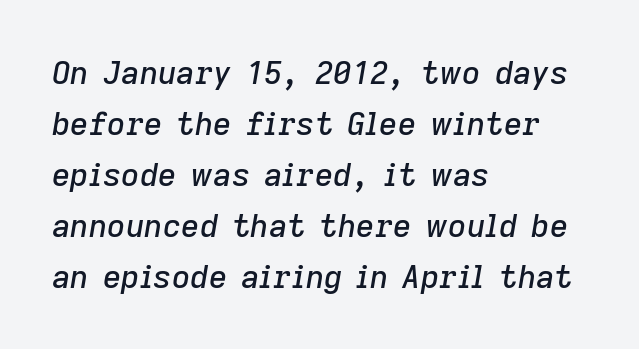
The image shows 32 px text type, italic (leaning right); set left-aligned, normal line spacing (1.59x), normal letter spacing, not underlined; low stroke contrast and a medium x-height.
